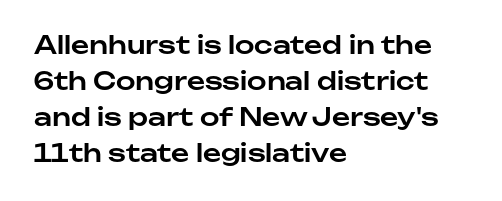
Vertically, the passage feels balanced, rows spaced as you'd expect. Every character sits straight up, as roman type does. A typesetter would call this zero additional tracking. Each line starts at the same left margin while the right side varies. Descenders are the only things crossing below the line.
